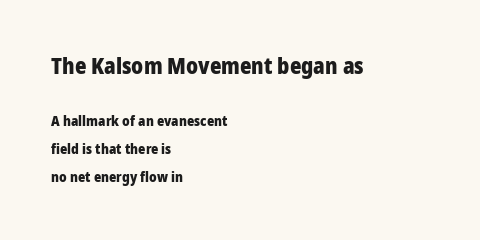
{"italic": "no", "bold": "yes", "underline": "no", "align": "left", "line_spacing": "loose", "line_spacing_ratio": 1.99, "letter_spacing": "normal", "letter_spacing_em": 0.0, "larger_block": "first", "size_ratio": 1.57, "glyph_px": 22}
